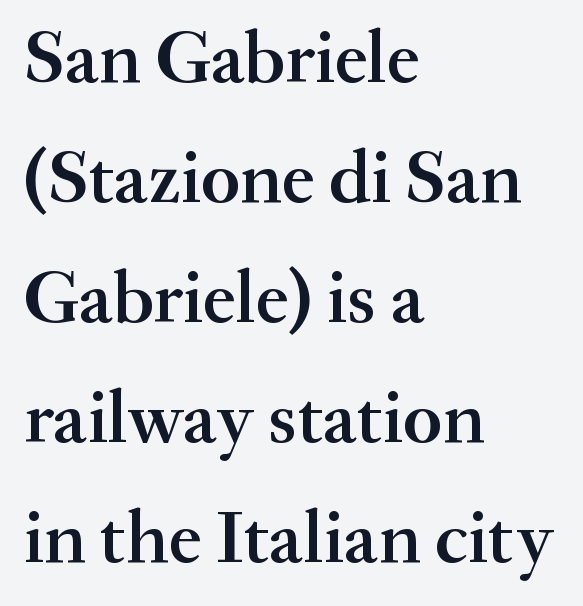
The image shows 76 px semibold serif type, upright; set left-aligned, normal line spacing (1.58x), normal letter spacing, not underlined; medium stroke contrast and a small x-height.
